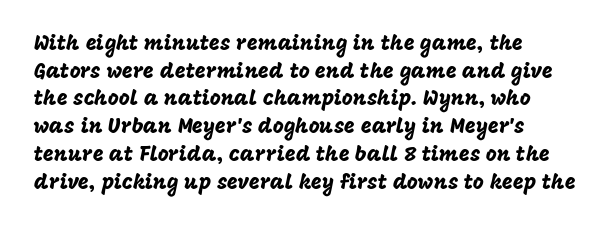
Q: Is the text italic (slanted)? A: Yes.
Q: Is the text underlined? A: No.
Q: Is the spacing between letters normal or unusually wide? A: Normal.
Q: Is the spacing between lines tight, normal or loose? A: Normal.
